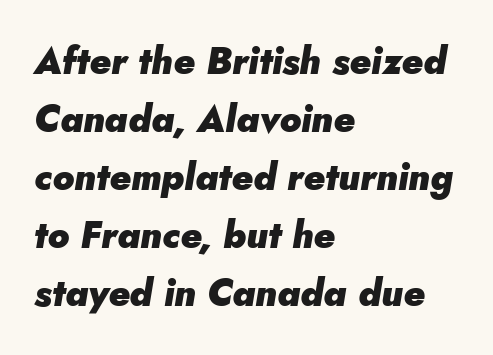
Every character sits at an angle, as italics do. Successive baselines arrive at the customary interval. Default kerning and tracking; the words read as compact shapes. Weight check: bold — yes, fully.
